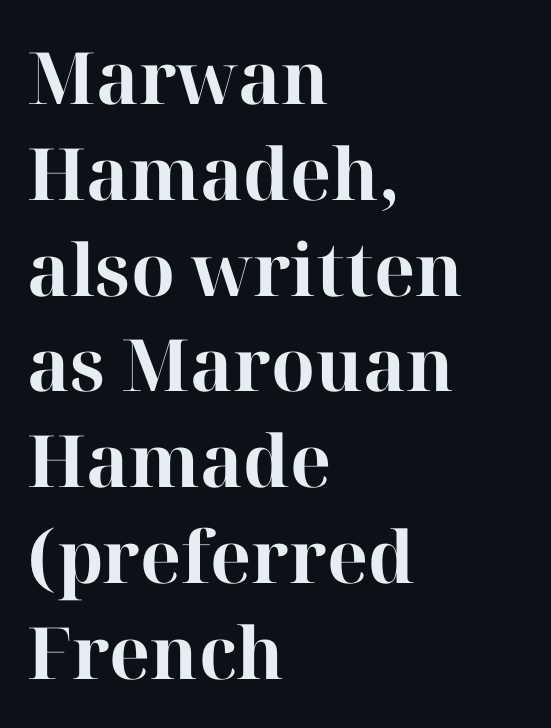
Q: Is the text bold? A: Yes.
Q: Is the text italic (slanted)? A: No, it is upright.
Q: Is the typeface a serif or a sans-serif typeface? A: Serif.
Q: Is the text underlined? A: No.
Q: How is the paragraph aligned? A: Left-aligned.
Q: Is the spacing between letters normal or unusually wide? A: Normal.
Q: Is the spacing between lines tight, normal or loose? A: Normal.
Q: Width (condensed, normal, or wide)? A: Normal.
Q: Stroke contrast? A: High.
Q: x-height? A: Medium.
Q: Monospaced? A: No.
